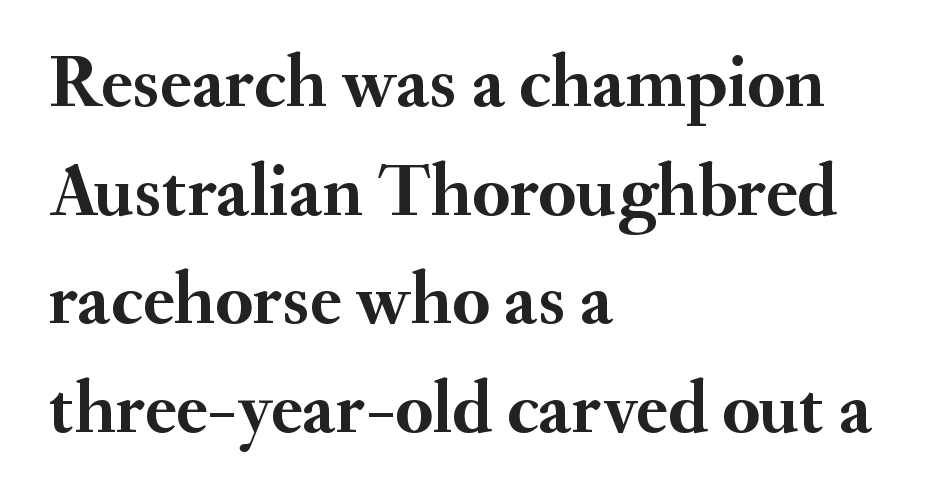
{"serif": "yes", "italic": "no", "bold": "yes", "weight": "semibold", "width": "normal", "stroke_contrast": "medium", "x_height": "small", "monospaced": "no", "underline": "no", "align": "left", "line_spacing": "normal", "line_spacing_ratio": 1.45, "letter_spacing": "normal", "letter_spacing_em": 0.0, "glyph_px": 75}
